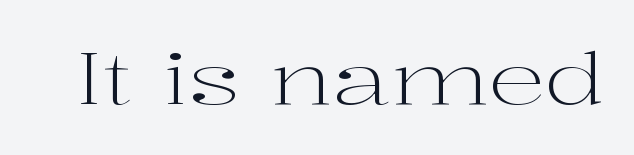
Q: Is the text bold? A: No.
Q: Is the text italic (slanted)? A: No, it is upright.
Q: Is the typeface a serif or a sans-serif typeface? A: Serif.
Q: Is the text underlined? A: No.
Q: Is the spacing between letters normal or unusually wide? A: Normal.
Q: Width (condensed, normal, or wide)? A: Wide.
Q: Stroke contrast? A: High.
Q: x-height? A: Medium.
Q: Monospaced? A: No.
